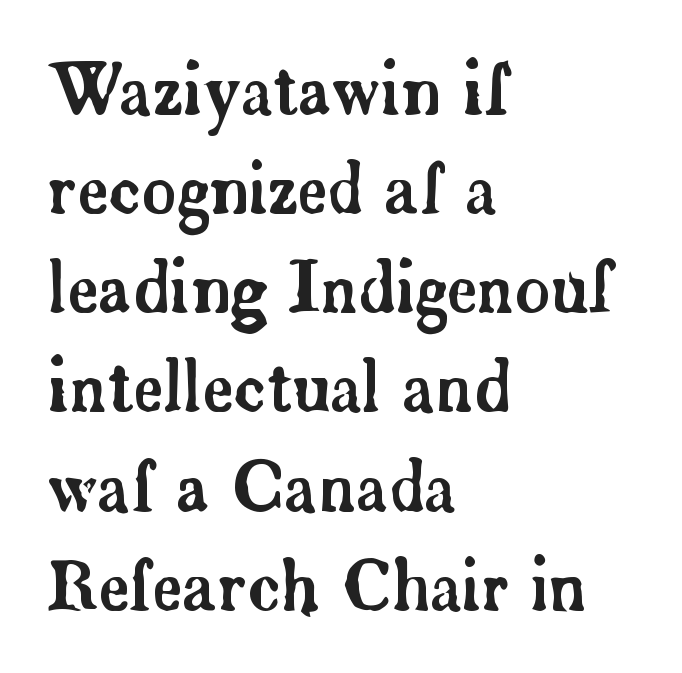
The image shows 67 px serif type, upright; set left-aligned, normal line spacing (1.48x), normal letter spacing, not underlined; low stroke contrast and a small x-height.
